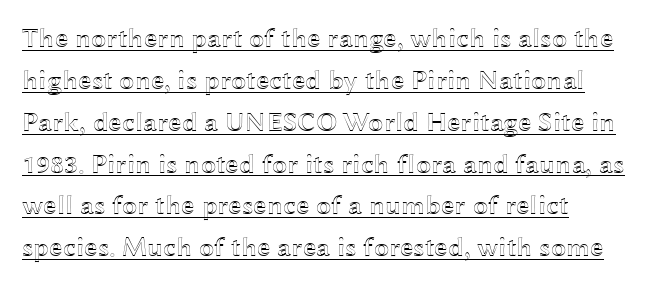
{"italic": "no", "underline": "yes", "align": "left", "line_spacing": "normal", "line_spacing_ratio": 1.55, "letter_spacing": "normal", "letter_spacing_em": 0.0, "glyph_px": 27}
